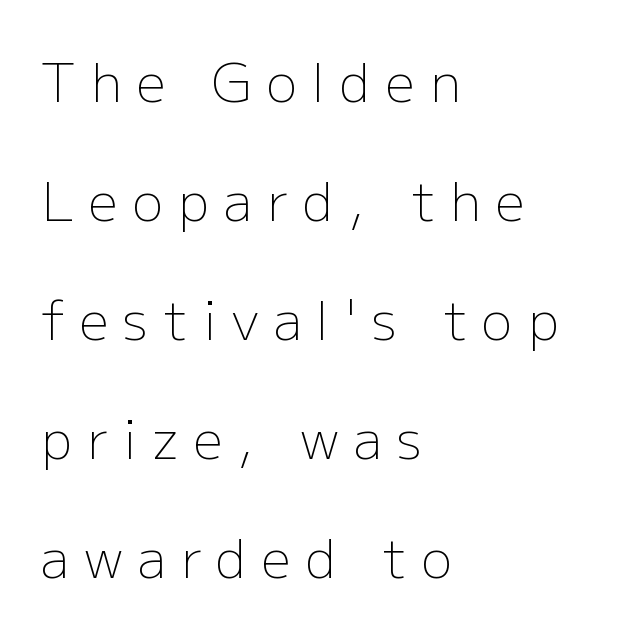
Q: Is the text bold? A: No.
Q: Is the text italic (slanted)? A: No, it is upright.
Q: Is the typeface a serif or a sans-serif typeface? A: Sans-serif.
Q: Is the text underlined? A: No.
Q: How is the paragraph aligned? A: Left-aligned.
Q: Is the spacing between letters normal or unusually wide? A: Unusually wide.
Q: Is the spacing between lines tight, normal or loose? A: Loose.
Q: Width (condensed, normal, or wide)? A: Normal.
Q: Stroke contrast? A: Low.
Q: x-height? A: Medium.
Q: Monospaced? A: No.
